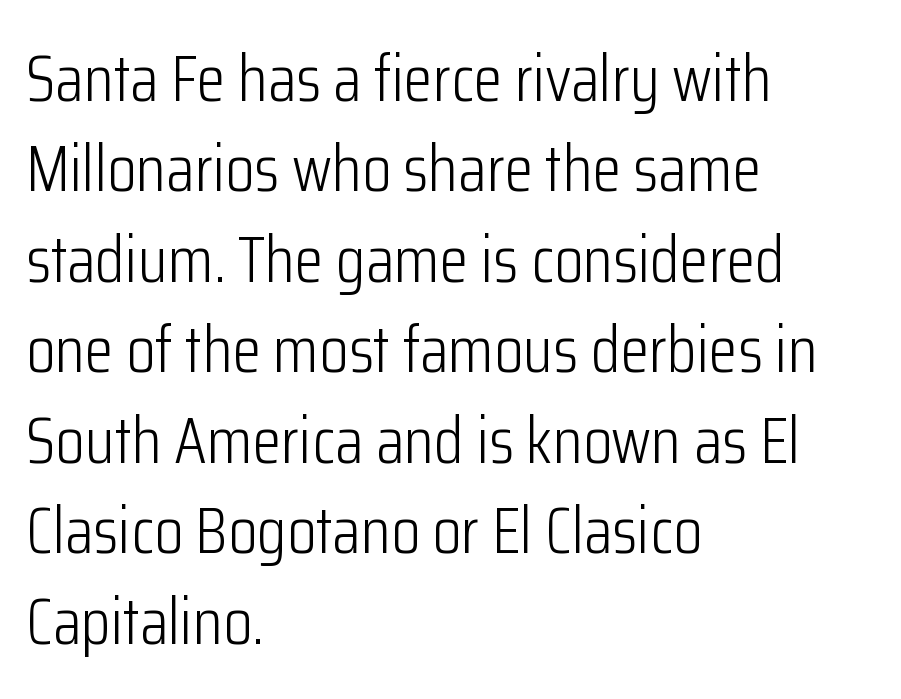
Q: Is the text bold? A: No.
Q: Is the text italic (slanted)? A: No, it is upright.
Q: Is the typeface a serif or a sans-serif typeface? A: Sans-serif.
Q: Is the text underlined? A: No.
Q: How is the paragraph aligned? A: Left-aligned.
Q: Is the spacing between letters normal or unusually wide? A: Normal.
Q: Is the spacing between lines tight, normal or loose? A: Normal.
Q: Width (condensed, normal, or wide)? A: Condensed.
Q: Stroke contrast? A: Low.
Q: x-height? A: Medium.
Q: Monospaced? A: No.
